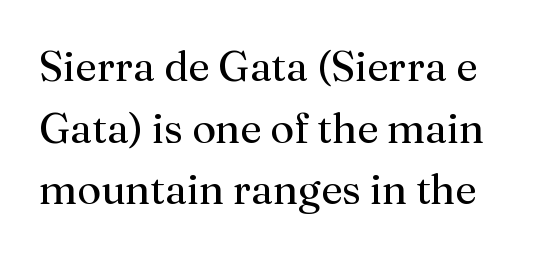
The image shows 42 px regular-weight serif type, upright; set normal line spacing (1.47x), normal letter spacing, not underlined; medium stroke contrast and a medium x-height.
